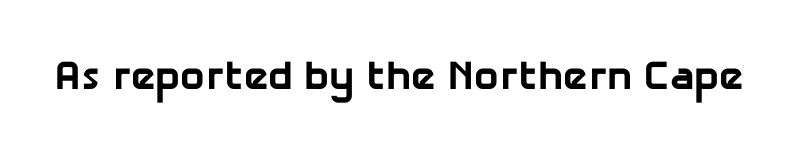
Q: Is the text bold? A: Yes.
Q: Is the typeface a serif or a sans-serif typeface? A: Sans-serif.
Q: Is the text underlined? A: No.
Q: Is the spacing between letters normal or unusually wide? A: Normal.
Q: Width (condensed, normal, or wide)? A: Normal.
Q: Stroke contrast? A: Low.
Q: x-height? A: Medium.
Q: Monospaced? A: No.
